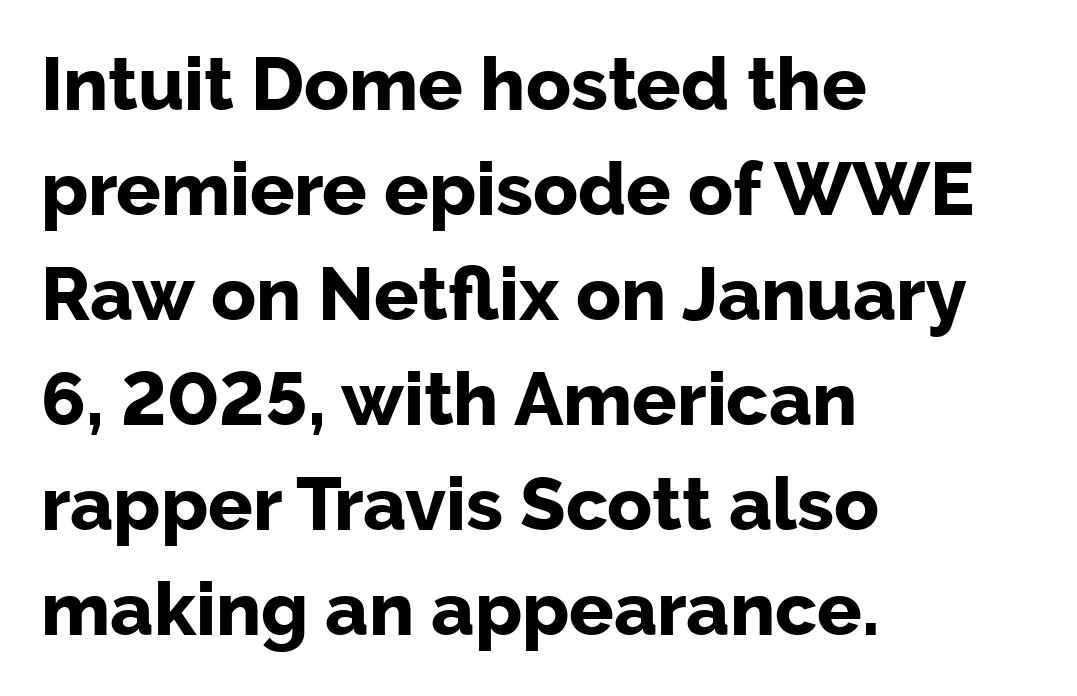
{"serif": "no", "italic": "no", "bold": "yes", "weight": "bold", "width": "normal", "stroke_contrast": "low", "x_height": "medium", "monospaced": "no", "underline": "no", "align": "left", "line_spacing": "normal", "line_spacing_ratio": 1.42, "letter_spacing": "normal", "letter_spacing_em": 0.0, "glyph_px": 74}
